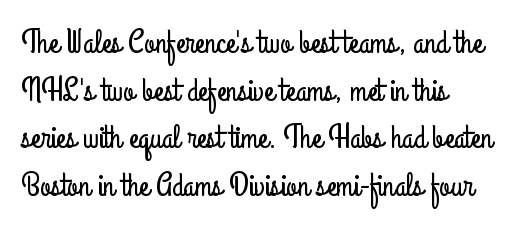
The image shows 32 px condensed sans-serif type; set left-aligned, normal line spacing (1.49x), normal letter spacing, not underlined; low stroke contrast and a small x-height.
